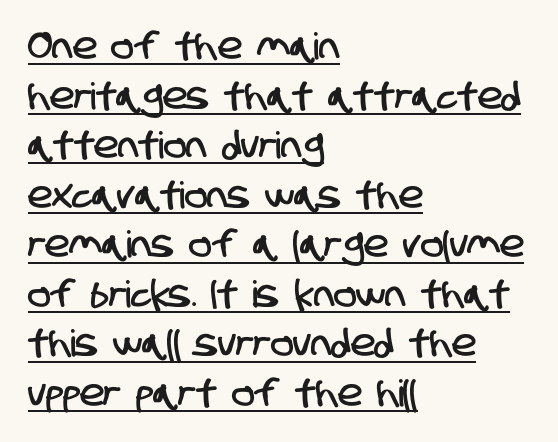
The image shows 37 px condensed sans-serif type; set left-aligned, normal line spacing (1.34x), normal letter spacing, underlined; low stroke contrast and a large x-height.
